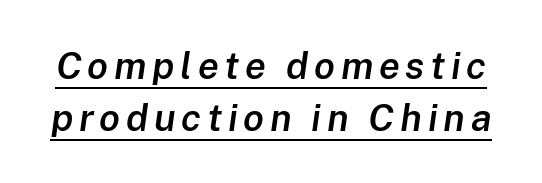
The image shows 38 px semibold type, italic (leaning right); set normal line spacing (1.37x), underlined; low stroke contrast and a medium x-height.
